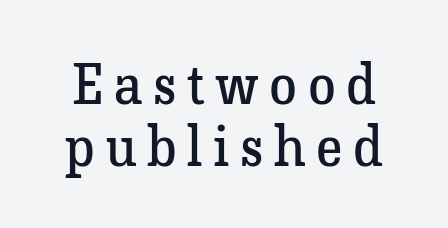
Q: Is the text bold? A: No.
Q: Is the text italic (slanted)? A: No, it is upright.
Q: Is the typeface a serif or a sans-serif typeface? A: Serif.
Q: Is the text underlined? A: No.
Q: Is the spacing between lines tight, normal or loose? A: Tight.
Q: Width (condensed, normal, or wide)? A: Normal.
Q: Stroke contrast? A: Low.
Q: x-height? A: Medium.
Q: Monospaced? A: No.
